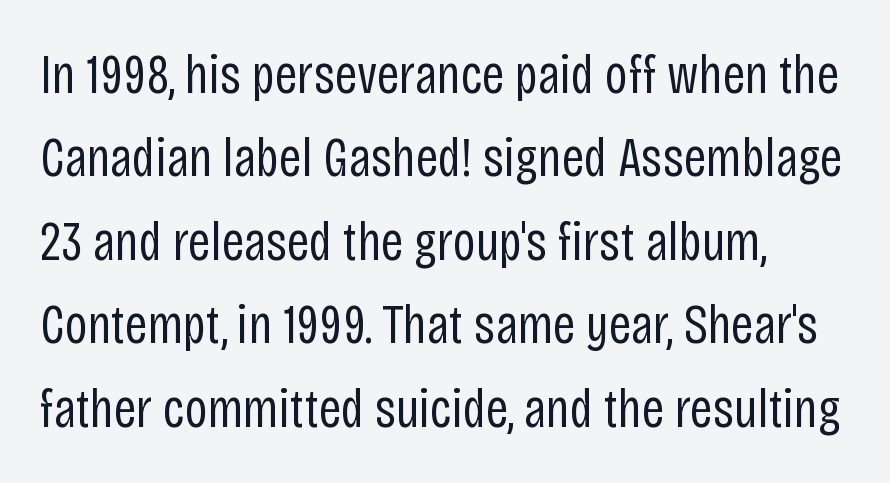
Style check: upright. The rendering shows plain stroke endings on the letterforms — a sans-serif design. Words float on clear page, feet unadorned. This sample has the flowing, uneven cadence of proportional lettering. Characters follow at the spacing the type designer built in.
